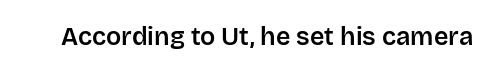
Q: Is the text italic (slanted)? A: No, it is upright.
Q: Is the text underlined? A: No.
Q: Is the spacing between letters normal or unusually wide? A: Normal.
